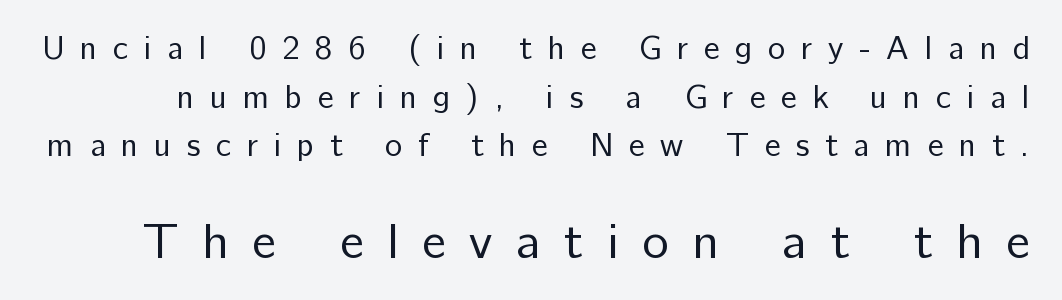
The image shows 50 px regular-weight sans-serif type, upright; set normal line spacing (1.47x), unusually wide letter spacing (+0.47 em), not underlined; the second (bottom) block is 1.52x larger; low stroke contrast and a medium x-height.
